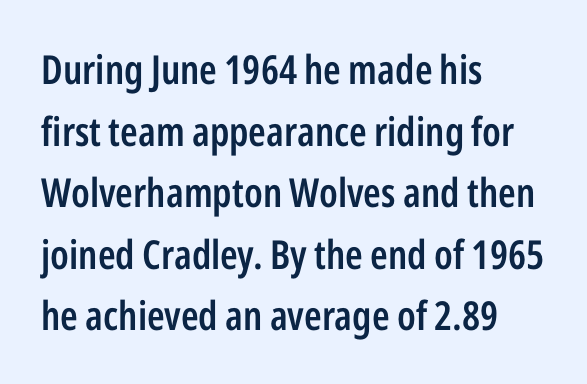
{"serif": "no", "italic": "no", "bold": "semi", "weight": "semibold", "width": "condensed", "stroke_contrast": "low", "x_height": "medium", "monospaced": "no", "underline": "no", "align": "left", "line_spacing": "normal", "line_spacing_ratio": 1.54, "letter_spacing": "normal", "letter_spacing_em": 0.0, "glyph_px": 40}
